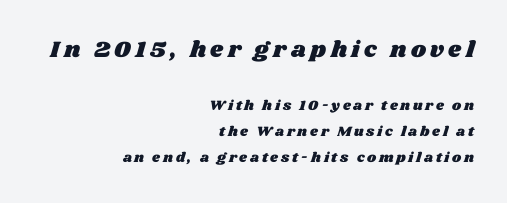
Q: Is the text underlined? A: No.
Q: How is the paragraph aligned? A: Right-aligned.
Q: Which block of text is set in a larger size, the first (top) or the second (bottom)? A: The first (top) one.
